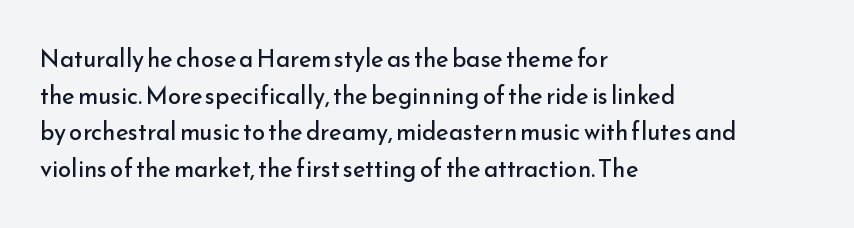
The image shows 24 px text type, upright; set left-aligned, normal line spacing (1.53x), normal letter spacing, not underlined.
